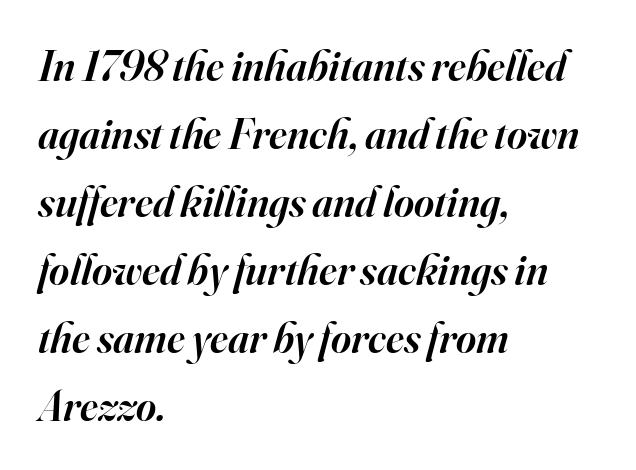
{"serif": "yes", "italic": "yes", "lean": "right", "slant_degrees": 16, "bold": "semi", "weight": "semibold", "width": "normal", "stroke_contrast": "high", "x_height": "small", "monospaced": "no", "underline": "no", "align": "left", "line_spacing": "normal", "line_spacing_ratio": 1.58, "letter_spacing": "normal", "letter_spacing_em": 0.0, "glyph_px": 43}
